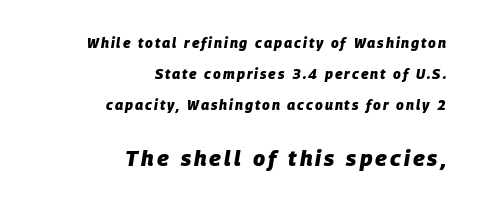
Q: Is the text bold? A: Yes.
Q: Is the text italic (slanted)? A: Yes, it leans right by about 9 degrees.
Q: Is the text underlined? A: No.
Q: How is the paragraph aligned? A: Right-aligned.
Q: Is the spacing between lines tight, normal or loose? A: Loose.
Q: Which block of text is set in a larger size, the first (top) or the second (bottom)? A: The second (bottom) one.
